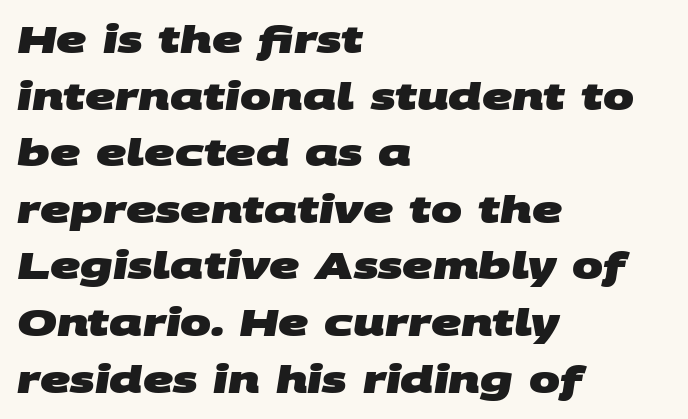
No feet cap the strokes, marking this as sans-serif type. Each word holds together tightly as a unit, with standard inter-letter gaps. The baseline area is clear. A typesetter would call this leading conventional body-copy spacing. Does the weight exceed regular? Yes, all the way to bold. Do the characters align in a grid? No, the font is proportional.
